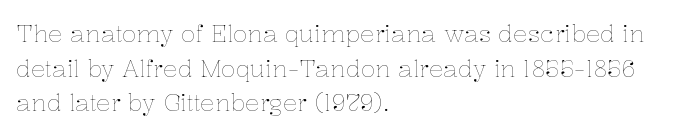
{"italic": "no", "bold": "no", "underline": "no", "align": "left", "line_spacing": "normal", "line_spacing_ratio": 1.44, "letter_spacing": "normal", "letter_spacing_em": 0.0, "glyph_px": 24}
